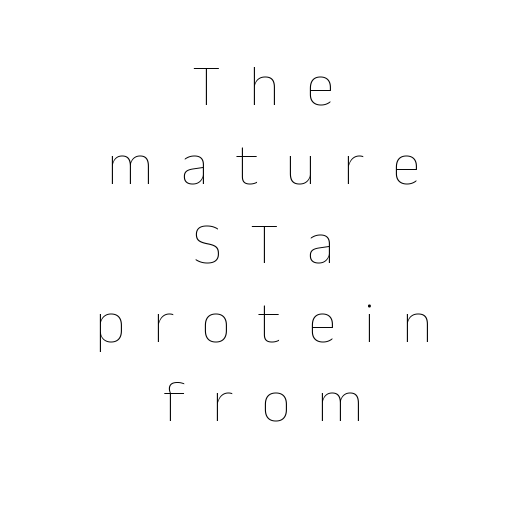
Q: Is the text bold? A: No.
Q: Is the text italic (slanted)? A: No, it is upright.
Q: Is the text underlined? A: No.
Q: How is the paragraph aligned? A: Centered.
Q: Is the spacing between letters normal or unusually wide? A: Unusually wide.
Q: Is the spacing between lines tight, normal or loose? A: Normal.
Q: Width (condensed, normal, or wide)? A: Normal.
Q: Stroke contrast? A: Low.
Q: x-height? A: Medium.
Q: Monospaced? A: No.
